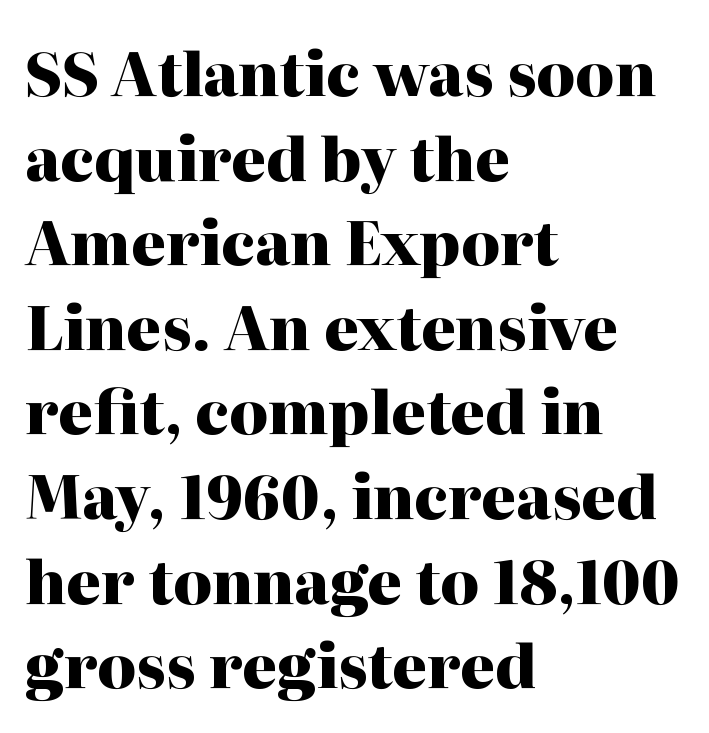
Weight check: bold — yes, fully. Only glyphs here, with clear space below each row. Are there feet on the stems? There are — it's a serif. Each letter keeps its own natural width here, so spacing adapts to shape. Each line starts at the same left margin while the right side varies. It's the straight-up-and-down kind of type.
